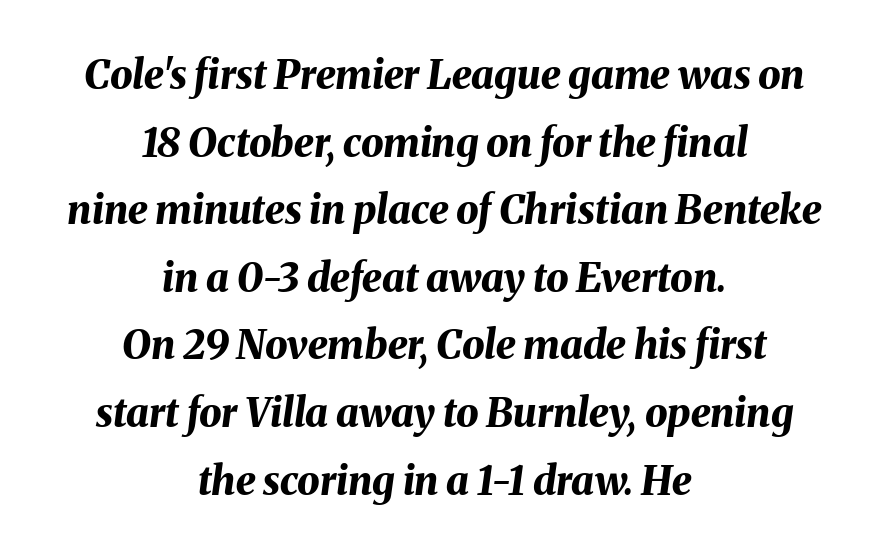
{"italic": "yes", "lean": "right", "slant_degrees": 8, "bold": "yes", "weight": "bold", "width": "normal", "stroke_contrast": "medium", "x_height": "medium", "monospaced": "no", "underline": "no", "align": "center", "line_spacing": "normal", "line_spacing_ratio": 1.69, "letter_spacing": "normal", "letter_spacing_em": 0.0, "glyph_px": 40}
